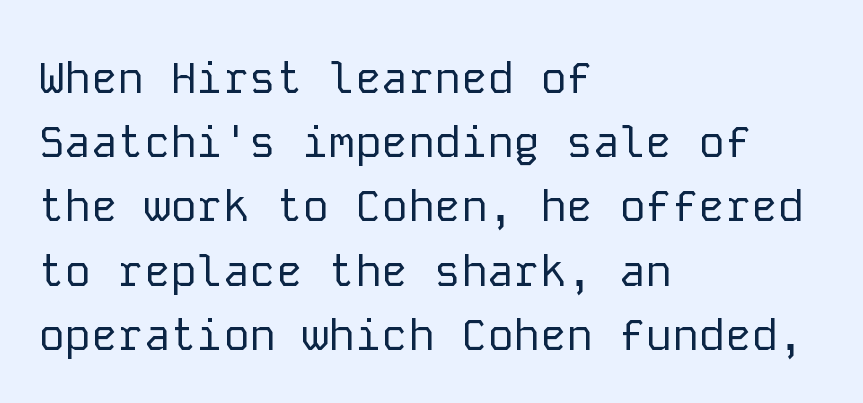
The image shows 44 px regular-weight sans-serif type, upright, monospaced; set left-aligned, normal line spacing (1.46x), normal letter spacing, not underlined; low stroke contrast and a medium x-height.
